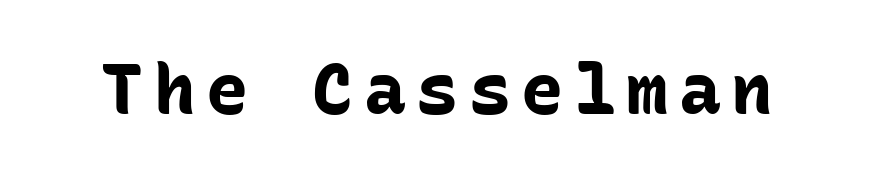
Q: Is the text bold? A: Yes.
Q: Is the text italic (slanted)? A: No, it is upright.
Q: Is the typeface a serif or a sans-serif typeface? A: Sans-serif.
Q: Is the text underlined? A: No.
Q: Width (condensed, normal, or wide)? A: Normal.
Q: Stroke contrast? A: Low.
Q: x-height? A: Medium.
Q: Monospaced? A: Yes.
